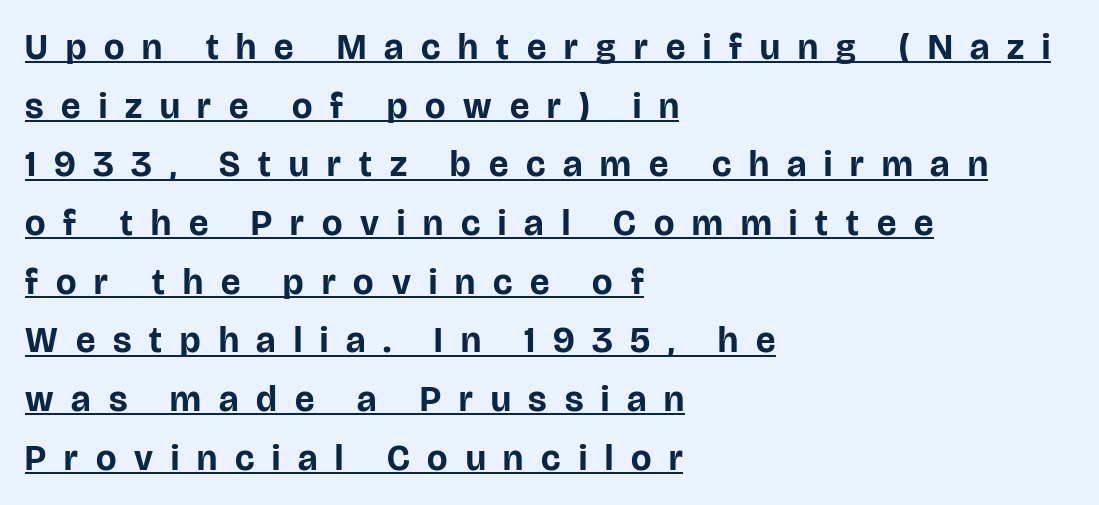
The image shows 36 px bold sans-serif type, upright; set left-aligned, normal line spacing (1.63x), unusually wide letter spacing (+0.5 em), underlined; low stroke contrast and a large x-height.
